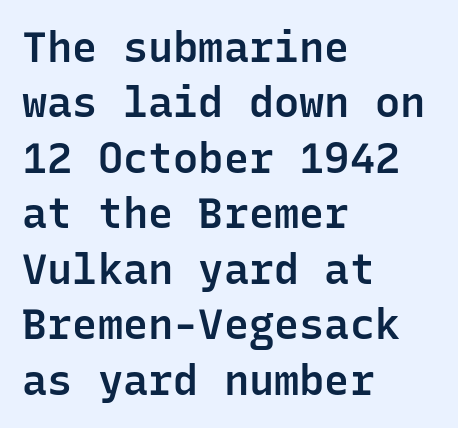
{"serif": "no", "italic": "no", "bold": "semi", "weight": "semibold", "width": "normal", "stroke_contrast": "low", "x_height": "medium", "monospaced": "yes", "underline": "no", "align": "left", "line_spacing": "normal", "line_spacing_ratio": 1.32, "letter_spacing": "normal", "letter_spacing_em": 0.0, "glyph_px": 42}
